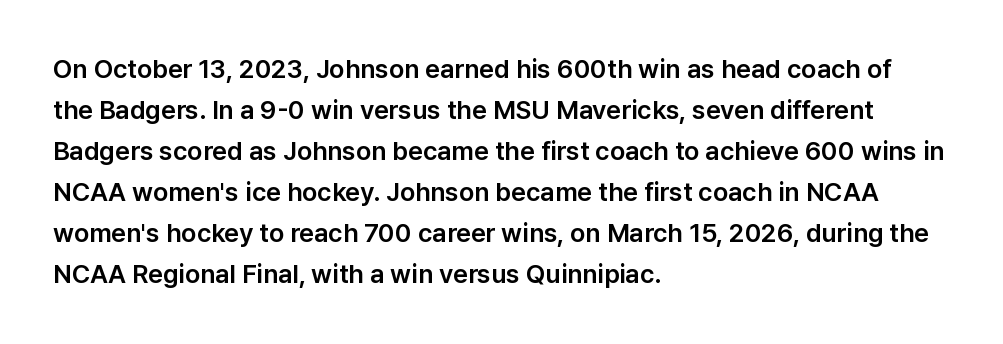
{"italic": "no", "underline": "no", "align": "left", "line_spacing": "normal", "line_spacing_ratio": 1.58, "letter_spacing": "normal", "letter_spacing_em": 0.0, "glyph_px": 26}
